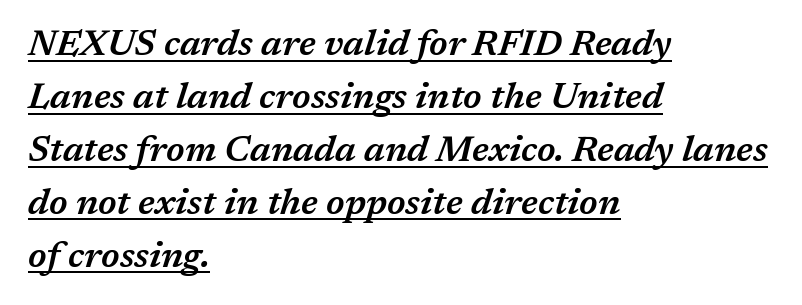
Rows of type keep a routine distance in the vertical direction. Underline: present. Semibold letterforms, between regular and bold. The whole block is typeset with a tilt.
